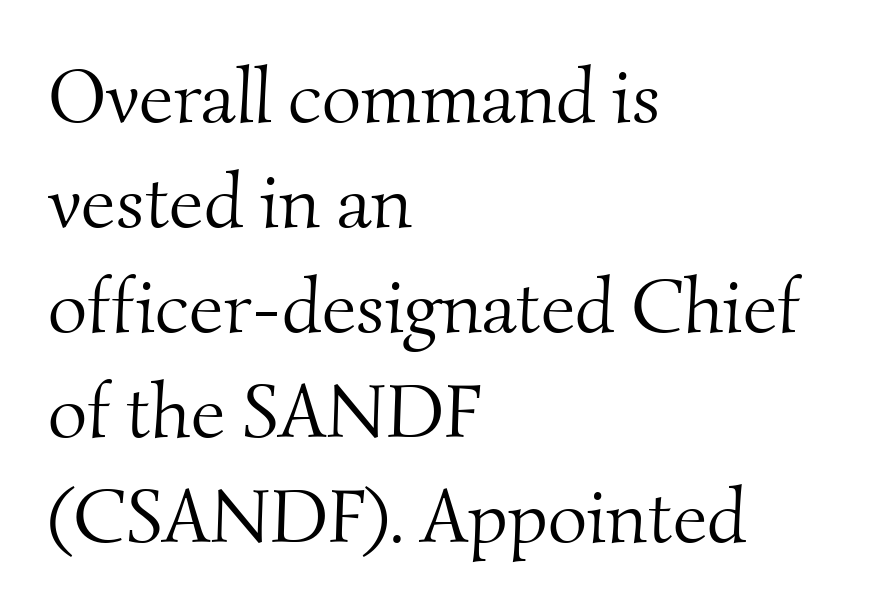
{"serif": "yes", "bold": "no", "weight": "light", "width": "normal", "stroke_contrast": "medium", "x_height": "small", "monospaced": "no", "underline": "no", "align": "left", "line_spacing": "normal", "line_spacing_ratio": 1.38, "letter_spacing": "normal", "letter_spacing_em": 0.0, "glyph_px": 76}
